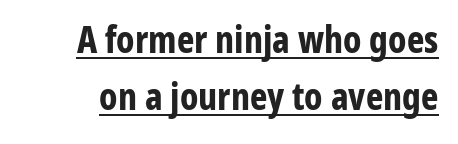
{"serif": "no", "italic": "no", "bold": "yes", "weight": "bold", "width": "condensed", "stroke_contrast": "low", "x_height": "medium", "monospaced": "no", "underline": "yes", "line_spacing": "normal", "line_spacing_ratio": 1.54, "letter_spacing": "normal", "letter_spacing_em": 0.0, "glyph_px": 37}
